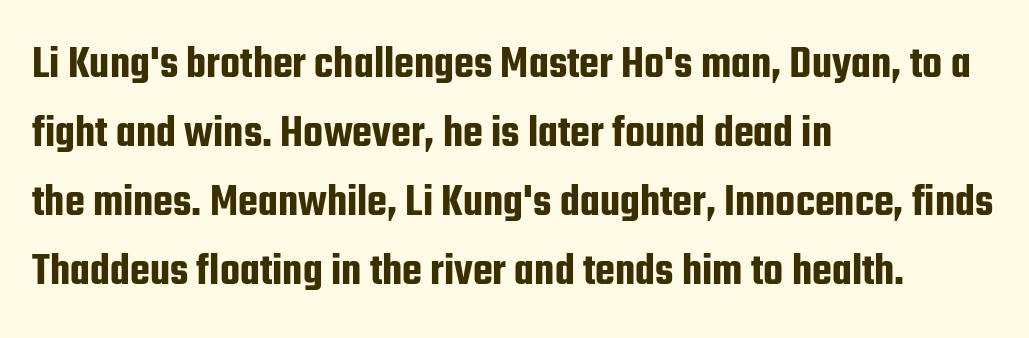
The image shows 46 px condensed sans-serif type, upright; set left-aligned, normal line spacing (1.5x), normal letter spacing, not underlined; low stroke contrast and a medium x-height.
